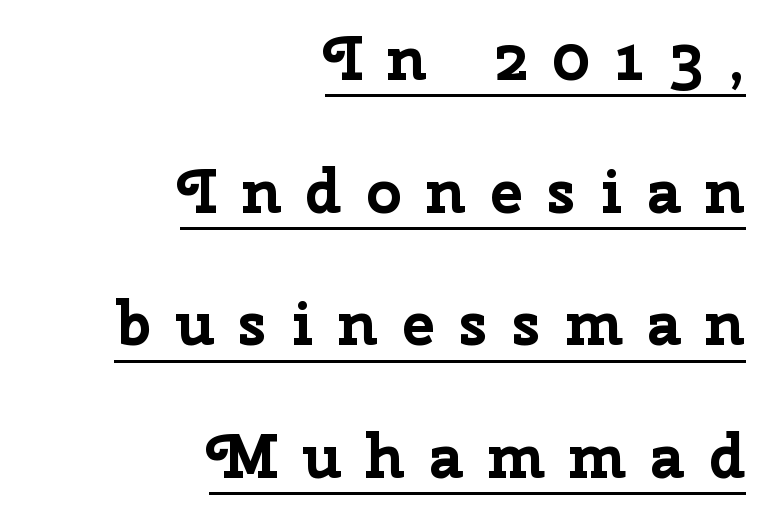
The image shows 62 px bold sans-serif type, upright; set right-aligned, loose line spacing (2.14x), unusually wide letter spacing (+0.39 em), underlined; low stroke contrast and a medium x-height.
